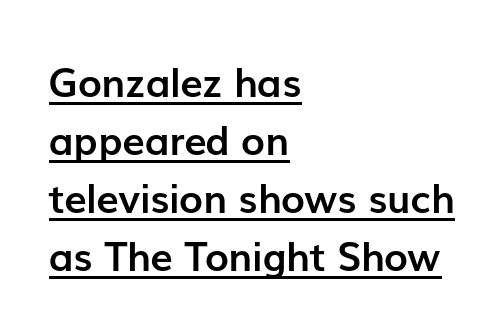
{"serif": "no", "italic": "no", "bold": "yes", "weight": "semibold", "width": "normal", "stroke_contrast": "low", "x_height": "medium", "monospaced": "no", "underline": "yes", "align": "left", "line_spacing": "normal", "line_spacing_ratio": 1.45, "letter_spacing": "normal", "letter_spacing_em": 0.0, "glyph_px": 40}
